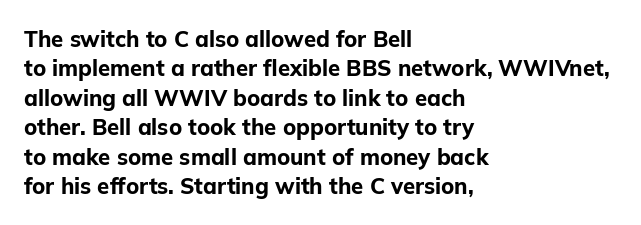
The vertical gap from one line to the next is medium. The rendering uses a bold face; every stroke is thick and dark. When letters stand straight like this, we call the style roman or upright. A typesetter would call this zero additional tracking.
